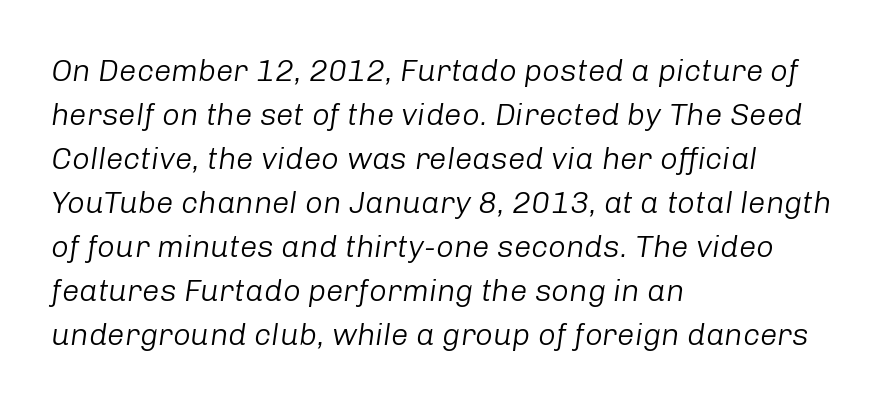
No word sits above an underline. The axis of the letterforms is tilted away from vertical. Horizontal bands of white between lines are of average thickness. The setting favours the left margin, as ordinary paragraphs usually do.
